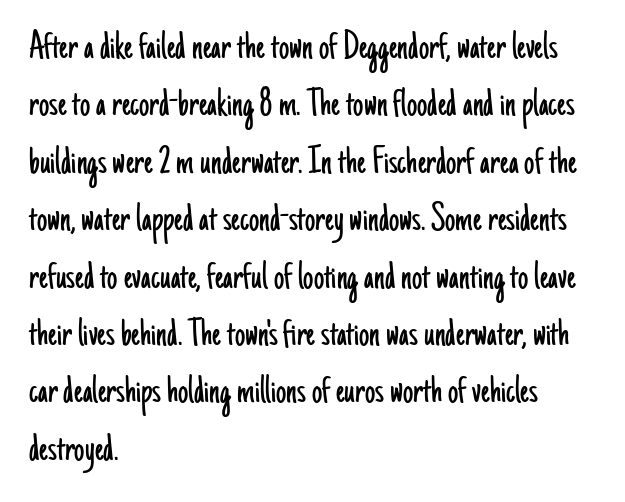
A quiet, ordinary-to-light weight characterises the typeface. Honestly, there is no underline to notice here at all. These lines keep a tight, regular rhythm from letter to letter. A classic flush-left, rag-right setting is used for this passage. Looks like regular typesetting: each glyph gets only the width it needs. The typeface chosen for these lines omits serifs.
